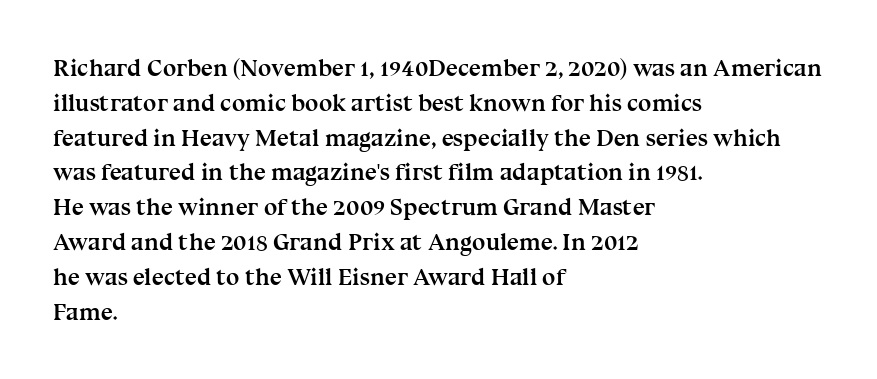
Q: Is the text bold? A: Yes.
Q: Is the text italic (slanted)? A: No, it is upright.
Q: Is the text underlined? A: No.
Q: How is the paragraph aligned? A: Left-aligned.
Q: Is the spacing between letters normal or unusually wide? A: Normal.
Q: Is the spacing between lines tight, normal or loose? A: Normal.
